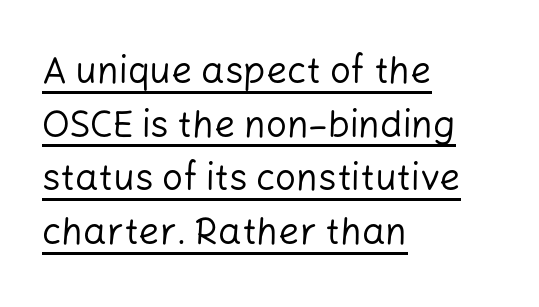
The image shows 37 px regular-weight sans-serif type, upright; set left-aligned, normal line spacing (1.45x), normal letter spacing, underlined; low stroke contrast and a medium x-height.
